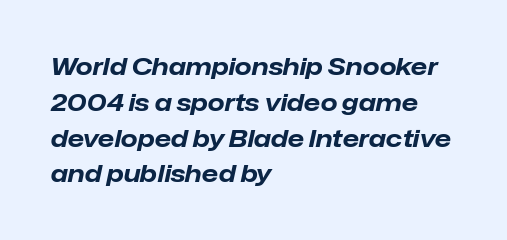
If you drew a line through each stem, it would be angled. This rendering features lettering with no underline. The typesetter chose a ragged-right arrangement here. Plenty of ink on the page — the face is bold. The passage shown has conventional tracking throughout. The block of text has a typical density, with ordinary space between rows.
